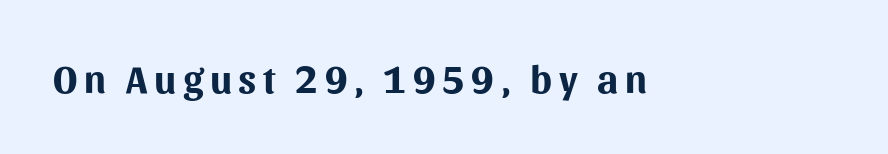
{"serif": "no", "italic": "no", "bold": "yes", "weight": "bold", "width": "normal", "stroke_contrast": "medium", "x_height": "medium", "monospaced": "no", "underline": "no", "glyph_px": 39}
